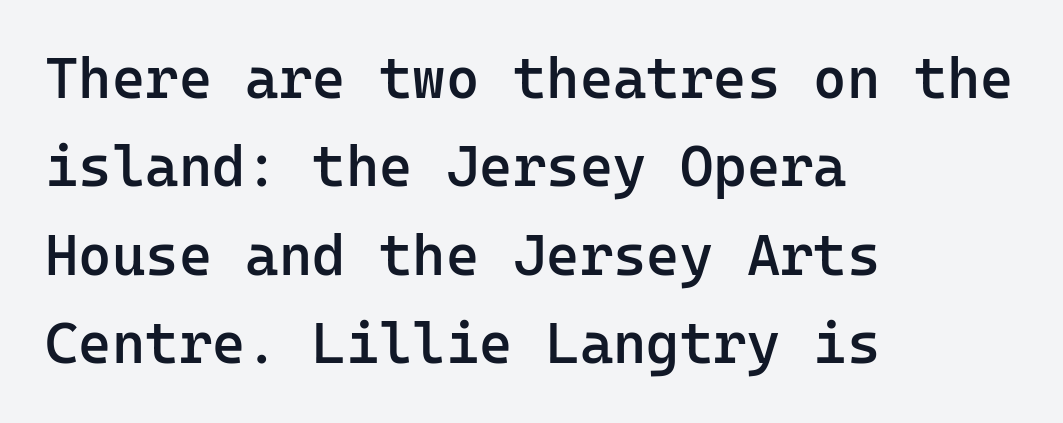
Q: Is the text bold? A: Semi-bold.
Q: Is the text italic (slanted)? A: No, it is upright.
Q: Is the typeface a serif or a sans-serif typeface? A: Sans-serif.
Q: Is the text underlined? A: No.
Q: How is the paragraph aligned? A: Left-aligned.
Q: Is the spacing between letters normal or unusually wide? A: Normal.
Q: Is the spacing between lines tight, normal or loose? A: Normal.
Q: Width (condensed, normal, or wide)? A: Normal.
Q: Stroke contrast? A: Low.
Q: x-height? A: Medium.
Q: Monospaced? A: Yes.
